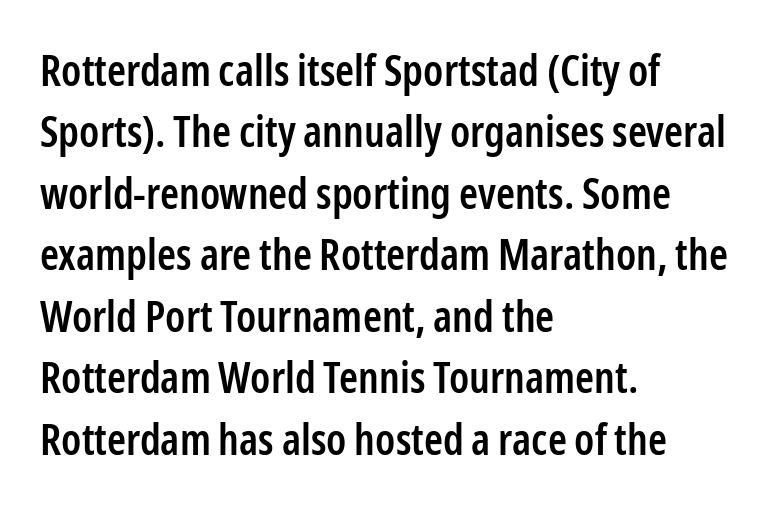
Regular leading. Character widths vary here, with narrow letters taking less room than wide ones. Typesetter's note: demi weight, one step under bold. One-word summary of the alignment: left.
